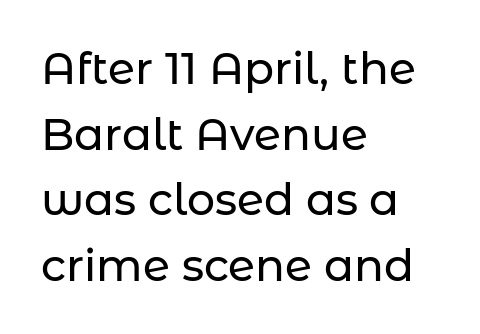
Unmarked baselines from the first word to the last. A typesetter would call this zero additional tracking. Ascenders rise straight up at ninety degrees. Character widths vary here, with narrow letters taking less room than wide ones. A typesetter would call this leading conventional body-copy spacing.
